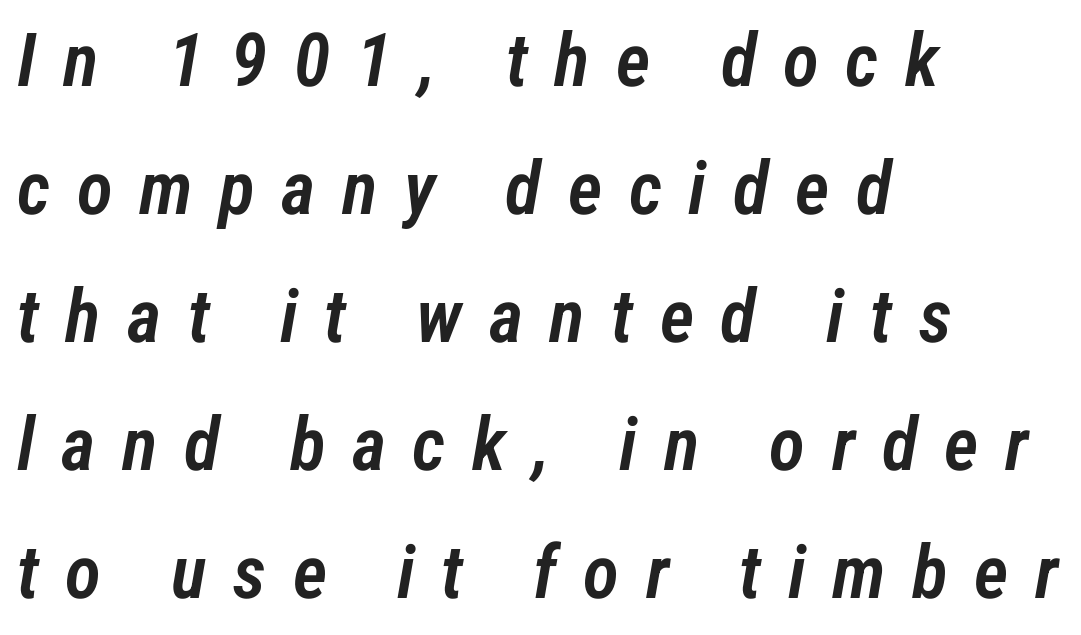
The image shows 74 px semibold, condensed type, italic (leaning right); set left-aligned, line spacing 1.73x, unusually wide letter spacing (+0.36 em), not underlined; low stroke contrast and a medium x-height.
